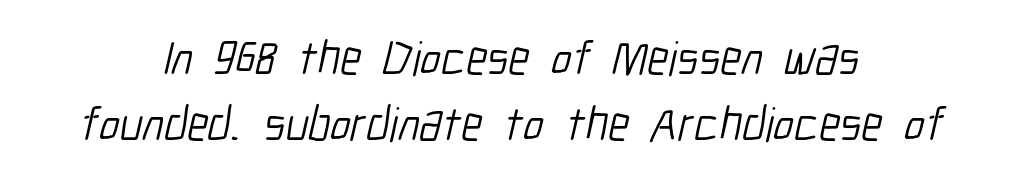
{"serif": "no", "bold": "no", "weight": "light", "width": "condensed", "stroke_contrast": "low", "x_height": "medium", "monospaced": "no", "underline": "no", "align": "center", "line_spacing": "normal", "line_spacing_ratio": 1.37, "letter_spacing": "normal", "letter_spacing_em": 0.0, "glyph_px": 48}
